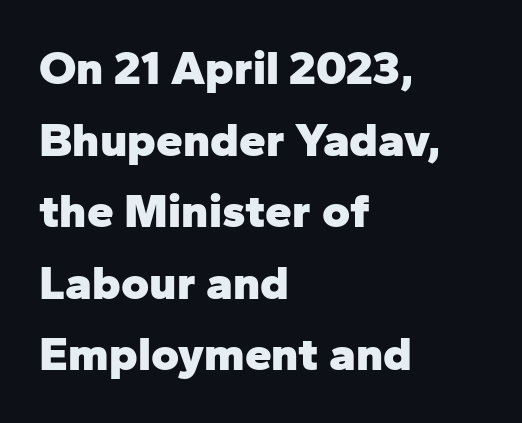
The image shows 48 px heavy sans-serif type, upright; set left-aligned, normal line spacing (1.49x), normal letter spacing, not underlined; low stroke contrast and a medium x-height.
